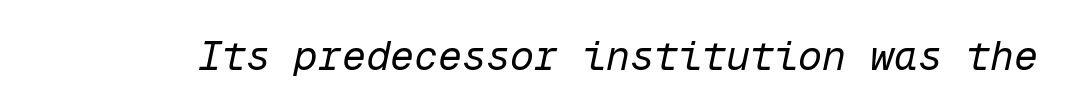
{"italic": "yes", "lean": "right", "slant_degrees": 12, "bold": "no", "weight": "regular", "width": "normal", "stroke_contrast": "low", "x_height": "medium", "monospaced": "yes", "underline": "no", "letter_spacing": "normal", "letter_spacing_em": 0.0, "glyph_px": 40}
